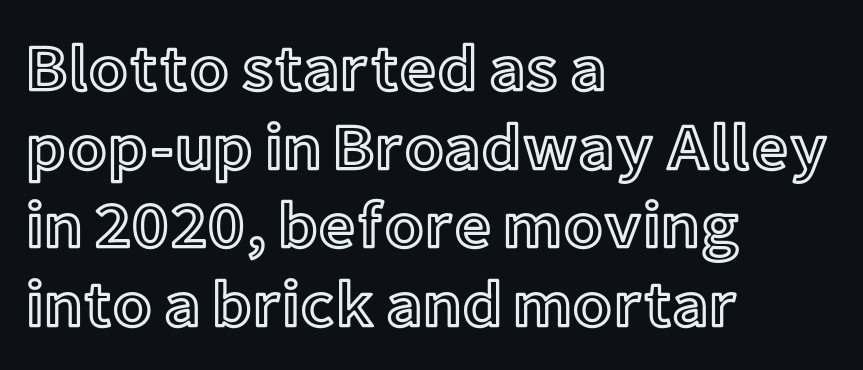
{"italic": "no", "width": "normal", "x_height": "medium", "monospaced": "no", "underline": "no", "align": "left", "line_spacing_ratio": 1.21, "letter_spacing": "normal", "letter_spacing_em": 0.0, "glyph_px": 65}
